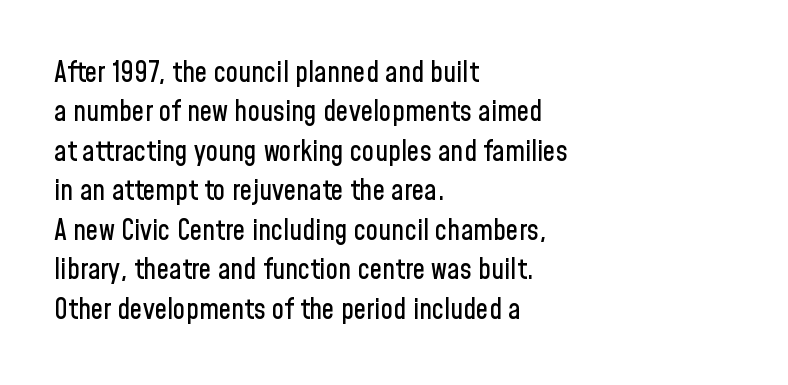
Q: Is the text italic (slanted)? A: No, it is upright.
Q: Is the typeface a serif or a sans-serif typeface? A: Sans-serif.
Q: Is the text underlined? A: No.
Q: How is the paragraph aligned? A: Left-aligned.
Q: Is the spacing between letters normal or unusually wide? A: Normal.
Q: Is the spacing between lines tight, normal or loose? A: Normal.
Q: Width (condensed, normal, or wide)? A: Condensed.
Q: Stroke contrast? A: Low.
Q: x-height? A: Medium.
Q: Monospaced? A: No.
